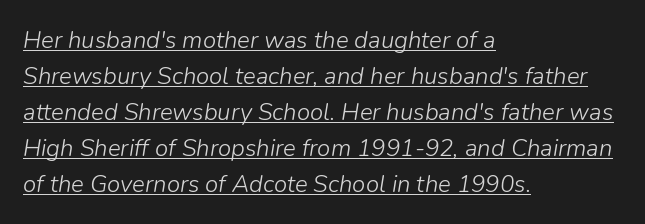
The image shows 24 px text type, italic (leaning right); set left-aligned, normal line spacing (1.5x), normal letter spacing, underlined.
